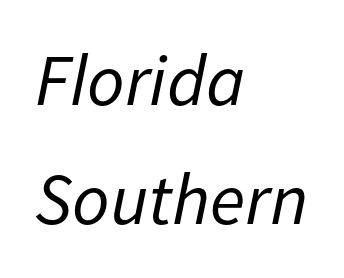
{"italic": "yes", "lean": "right", "slant_degrees": 11, "bold": "no", "weight": "regular", "width": "normal", "stroke_contrast": "low", "x_height": "medium", "monospaced": "no", "underline": "no", "align": "left", "line_spacing": "normal", "line_spacing_ratio": 1.63, "letter_spacing": "normal", "letter_spacing_em": 0.0, "glyph_px": 73}
